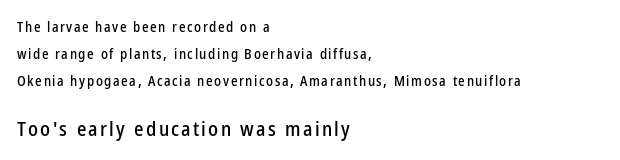
The foot of each line stays bare and open. Notice how the passage keeps a crisp vertical edge on the left only. Bigger letters appear in the bottom chunk; the top chunk is reduced. Loosely led — the rows are spread out. No italicization has been applied; the sample stays upright.
